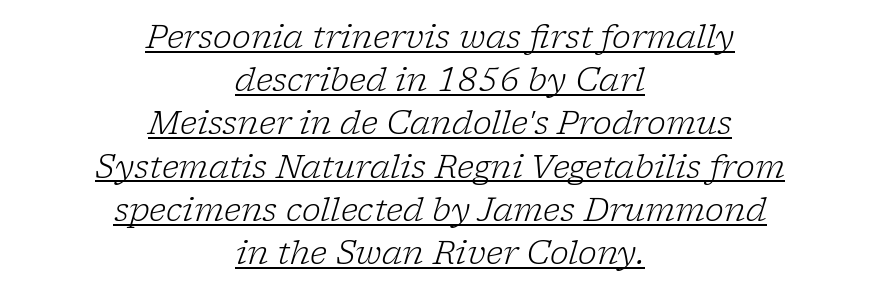
{"serif": "yes", "italic": "yes", "lean": "right", "slant_degrees": 17, "bold": "no", "weight": "light", "width": "normal", "stroke_contrast": "low", "x_height": "medium", "monospaced": "no", "underline": "yes", "align": "center", "line_spacing": "normal", "line_spacing_ratio": 1.35, "letter_spacing": "normal", "letter_spacing_em": 0.0, "glyph_px": 32}
